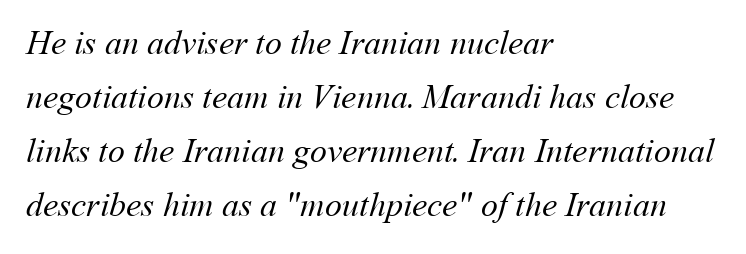
The image shows 34 px regular-weight type; set left-aligned, normal line spacing (1.59x), normal letter spacing, not underlined; medium stroke contrast and a medium x-height.
